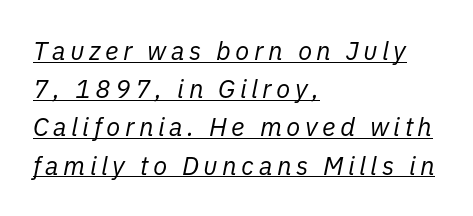
Q: Is the text bold? A: No.
Q: Is the text italic (slanted)? A: Yes, it leans right by about 11 degrees.
Q: Is the text underlined? A: Yes.
Q: How is the paragraph aligned? A: Left-aligned.
Q: Is the spacing between lines tight, normal or loose? A: Normal.
